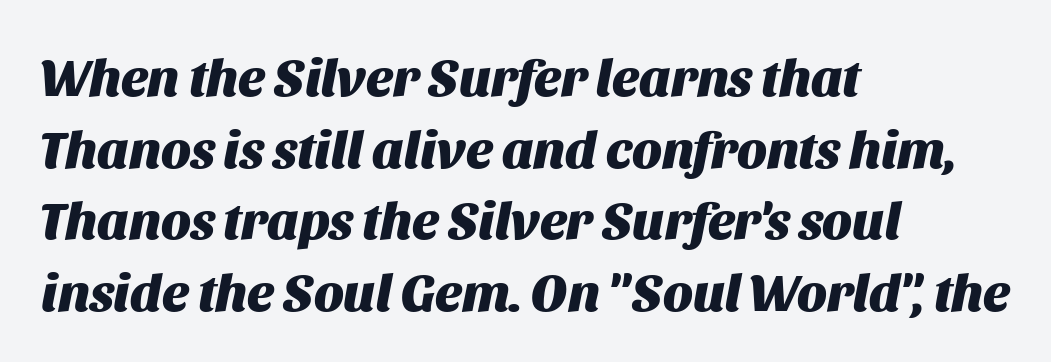
Q: Is the text bold? A: Yes.
Q: Is the text italic (slanted)? A: Yes, it leans right by about 11 degrees.
Q: Is the text underlined? A: No.
Q: How is the paragraph aligned? A: Left-aligned.
Q: Is the spacing between letters normal or unusually wide? A: Normal.
Q: Is the spacing between lines tight, normal or loose? A: Normal.
Q: Width (condensed, normal, or wide)? A: Normal.
Q: Stroke contrast? A: Medium.
Q: x-height? A: Large.
Q: Monospaced? A: No.
